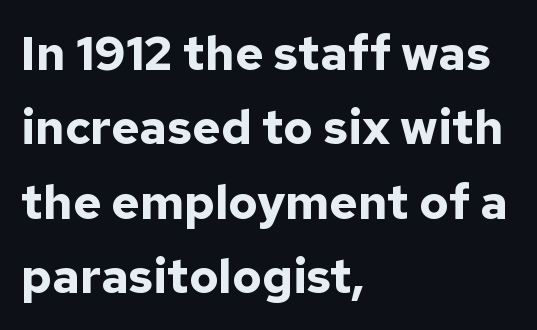
Nobody drew a line under any word here. The rendering uses natural spacing where letterforms have individual widths. The strokes are fattened all the way to bold. Where is the straight margin? On the left. The font's upright variant was chosen for this text.
